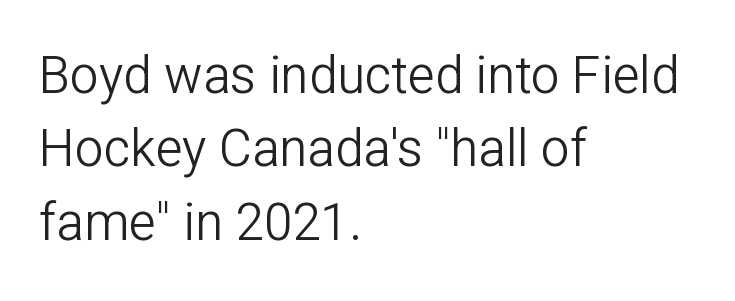
Q: Is the text bold? A: No.
Q: Is the text italic (slanted)? A: No, it is upright.
Q: Is the typeface a serif or a sans-serif typeface? A: Sans-serif.
Q: Is the text underlined? A: No.
Q: How is the paragraph aligned? A: Left-aligned.
Q: Is the spacing between letters normal or unusually wide? A: Normal.
Q: Is the spacing between lines tight, normal or loose? A: Normal.
Q: Width (condensed, normal, or wide)? A: Normal.
Q: Stroke contrast? A: Low.
Q: x-height? A: Medium.
Q: Monospaced? A: No.
